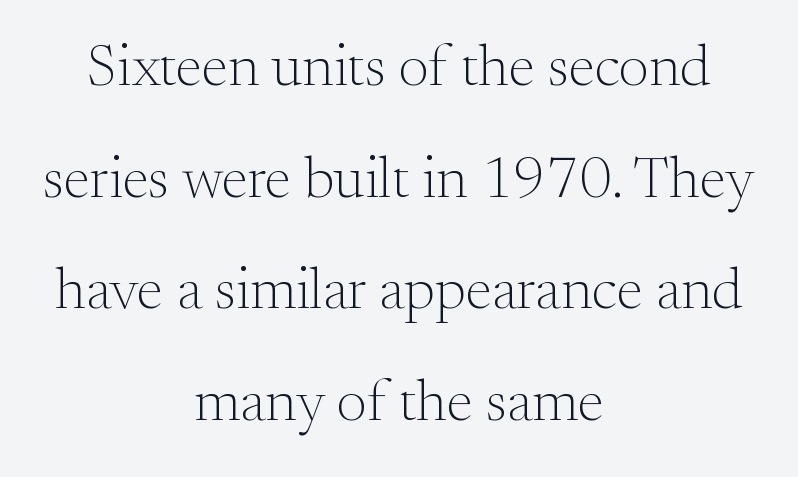
The image shows 59 px light serif type, upright; set centered, line spacing 1.89x, normal letter spacing, not underlined; medium stroke contrast and a small x-height.
